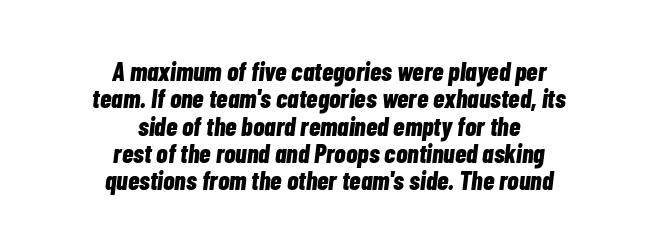
{"italic": "yes", "lean": "right", "slant_degrees": 7, "bold": "yes", "underline": "no", "align": "center", "line_spacing": "tight", "line_spacing_ratio": 1.05, "letter_spacing": "normal", "letter_spacing_em": 0.0, "glyph_px": 26}
